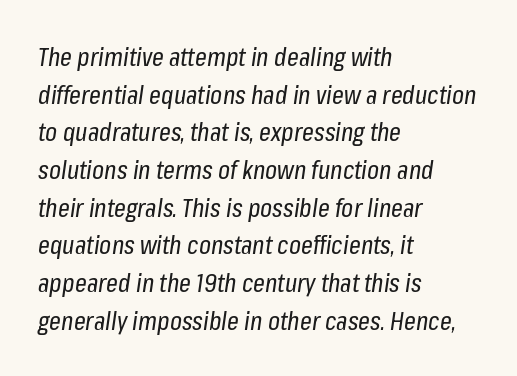
The image shows 26 px text type, italic (leaning right); set left-aligned, normal line spacing (1.45x), normal letter spacing, not underlined.
